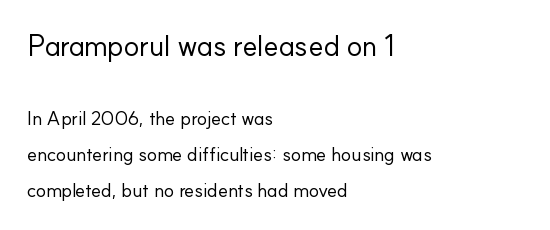
The image shows 29 px regular-weight sans-serif type, upright; set left-aligned, loose line spacing (1.91x), normal letter spacing, not underlined; the first (top) block is 1.53x larger; low stroke contrast and a small x-height.
